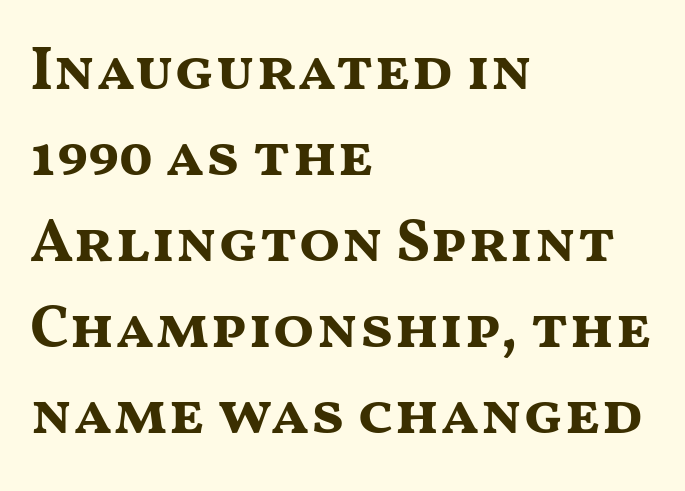
Q: Is the text bold? A: Yes.
Q: Is the text italic (slanted)? A: No, it is upright.
Q: Is the typeface a serif or a sans-serif typeface? A: Sans-serif.
Q: Is the text underlined? A: No.
Q: How is the paragraph aligned? A: Left-aligned.
Q: Is the spacing between letters normal or unusually wide? A: Normal.
Q: Is the spacing between lines tight, normal or loose? A: Normal.
Q: Width (condensed, normal, or wide)? A: Wide.
Q: Stroke contrast? A: Medium.
Q: x-height? A: Medium.
Q: Monospaced? A: No.
